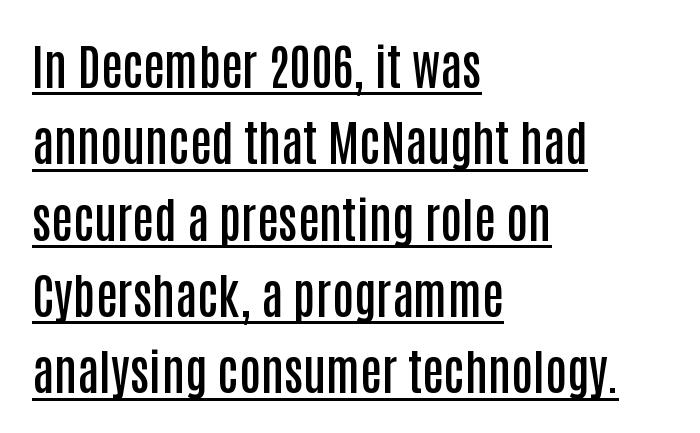
Think of a printed novel: that variable character pitch is what you see here. One-word summary of the alignment: left. The passage shown is underscored from start to finish. The tracking reads as untouched default to a designer's eye. Notice how descenders clear the ascenders below comfortably — that's standard leading. Notice the strokes are somewhat thickened but not fully heavy: this is a semibold.
